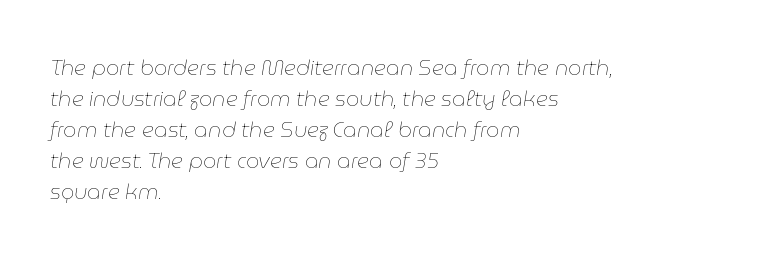
The text carries the slant typical of an italic or oblique font. Nothing unusual about the tracking: characters are spaced as the font intends. Lines of text with bare space underneath. Regarding leading, the lines here are spaced in the standard way. Heaviness? Minimal to ordinary, like unemphasized prose.
